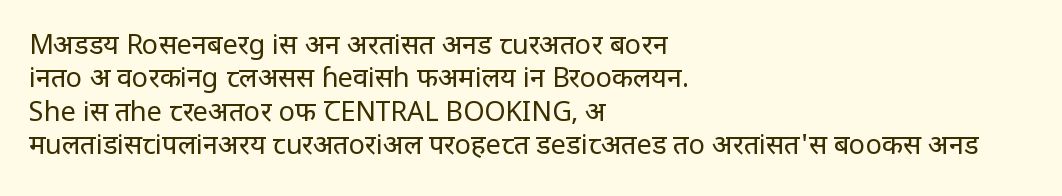
No letter is thick-stroked: the sample isn't bold. This rendering leaves character spacing at its baseline value. A bare baseline throughout the passage. Line beginnings align vertically; line endings do not. This sample uses an upright cut, with every glyph sitting square on the baseline.
